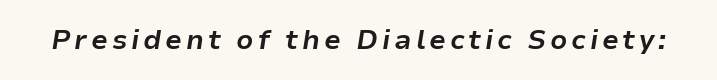
The image shows 27 px bold type, italic (leaning right); set not underlined.
